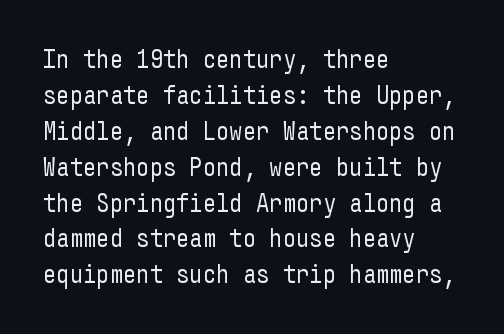
The image shows 26 px text type, upright; set left-aligned, normal line spacing (1.38x), normal letter spacing, not underlined.
